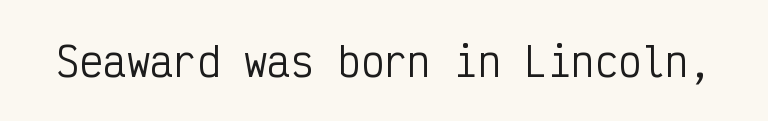
The image shows 39 px regular-weight, condensed sans-serif type, upright, monospaced; set normal letter spacing, not underlined; low stroke contrast and a medium x-height.
